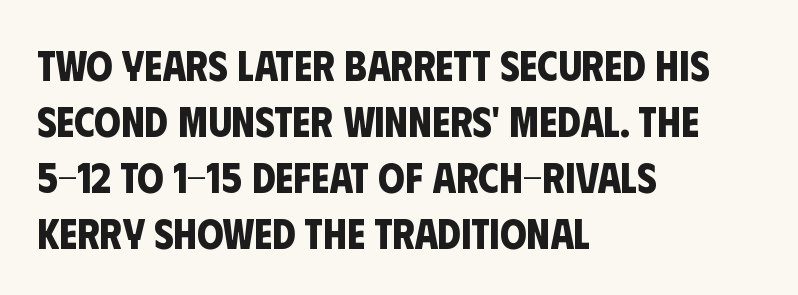
The image shows 42 px bold, condensed sans-serif type; set left-aligned, normal line spacing (1.33x), normal letter spacing, not underlined; low stroke contrast and a large x-height.
